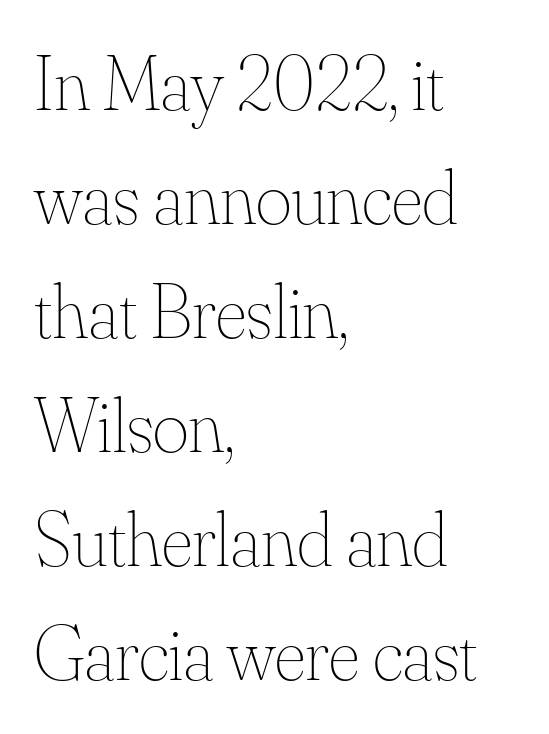
Notice how descenders clear the ascenders below comfortably — that's standard leading. Stems here are at most as thick as an everyday book face. This sample is left-justified, so line endings fall wherever the words run out. Is there any slant? The stems are plumb.
